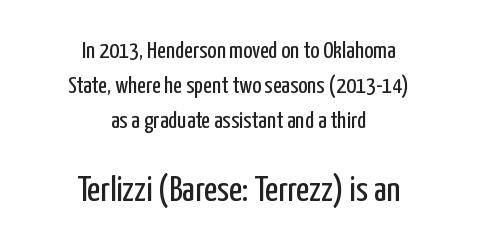
Small over large — that's the arrangement of the two blocks here. Notice how the passage keeps no hard edge, just a central spine. This block has exactly the height ordinary leading produces. The letters advance in unequal steps, a hallmark of proportional type. Does extra space separate the letters? No, they use regular spacing.
